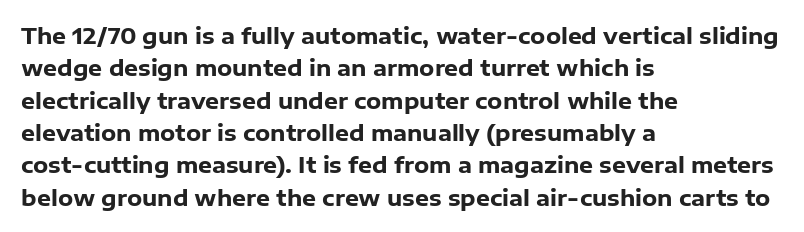
This block has exactly the height ordinary leading produces. A roman cut, with each character standing at attention. Typesetter's note: full bold, strokes at maximum text heaviness. The rendering anchors every line to the left-hand side.
